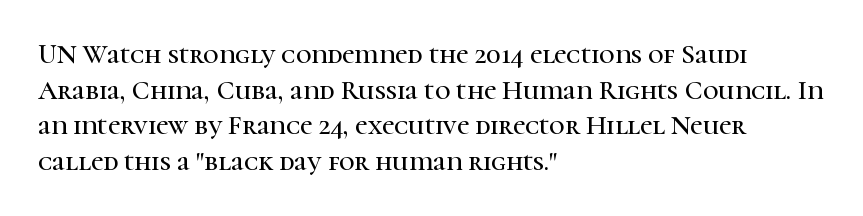
Q: Is the text italic (slanted)? A: No, it is upright.
Q: Is the text underlined? A: No.
Q: How is the paragraph aligned? A: Left-aligned.
Q: Is the spacing between letters normal or unusually wide? A: Normal.
Q: Is the spacing between lines tight, normal or loose? A: Normal.
